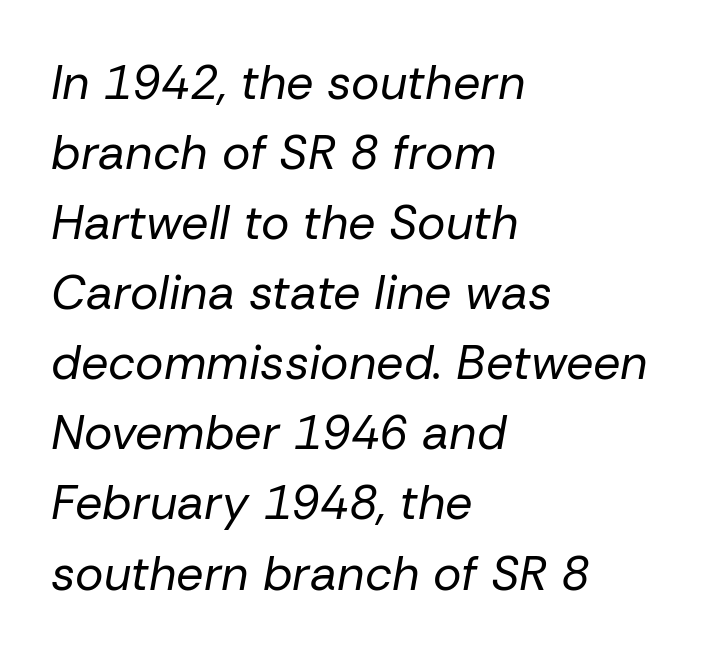
Q: Is the text bold? A: No.
Q: Is the text italic (slanted)? A: Yes, it leans right by about 10 degrees.
Q: Is the text underlined? A: No.
Q: How is the paragraph aligned? A: Left-aligned.
Q: Is the spacing between letters normal or unusually wide? A: Normal.
Q: Is the spacing between lines tight, normal or loose? A: Normal.
Q: Width (condensed, normal, or wide)? A: Normal.
Q: Stroke contrast? A: Low.
Q: x-height? A: Medium.
Q: Monospaced? A: No.
